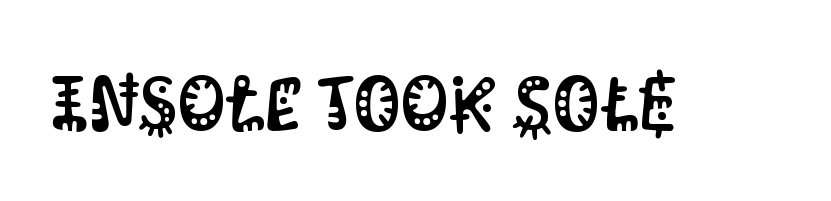
The image shows 76 px condensed sans-serif type, upright; set normal letter spacing, not underlined; medium stroke contrast and a large x-height.
